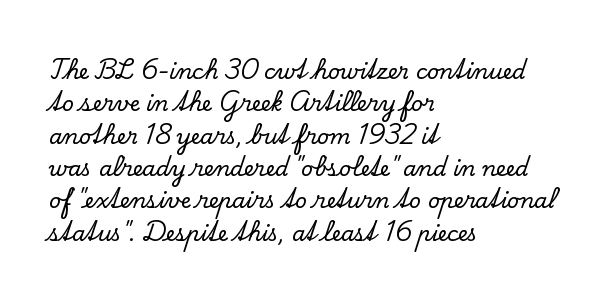
Glyph-to-glyph distance matches everyday printed text. Notice how descenders clear the ascenders below comfortably — that's standard leading. The strip under each line holds only bare page. Layout note: lines flush left.
